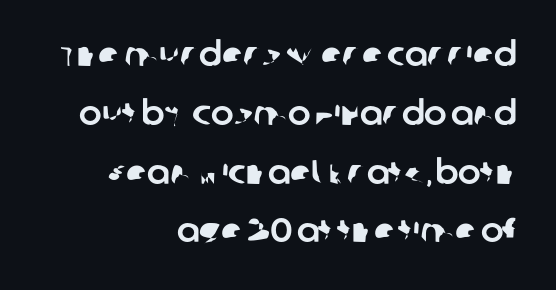
Q: Is the typeface a serif or a sans-serif typeface? A: Sans-serif.
Q: Is the text underlined? A: No.
Q: How is the paragraph aligned? A: Right-aligned.
Q: Is the spacing between letters normal or unusually wide? A: Normal.
Q: Width (condensed, normal, or wide)? A: Normal.
Q: Stroke contrast? A: Low.
Q: x-height? A: Large.
Q: Monospaced? A: No.
